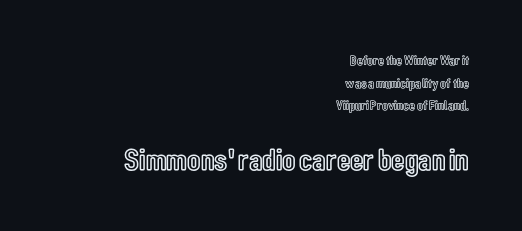
The image shows 31 px condensed type, upright; set right-aligned, normal line spacing (1.61x), normal letter spacing, not underlined; the second (bottom) block is 2.21x larger; a medium x-height.
